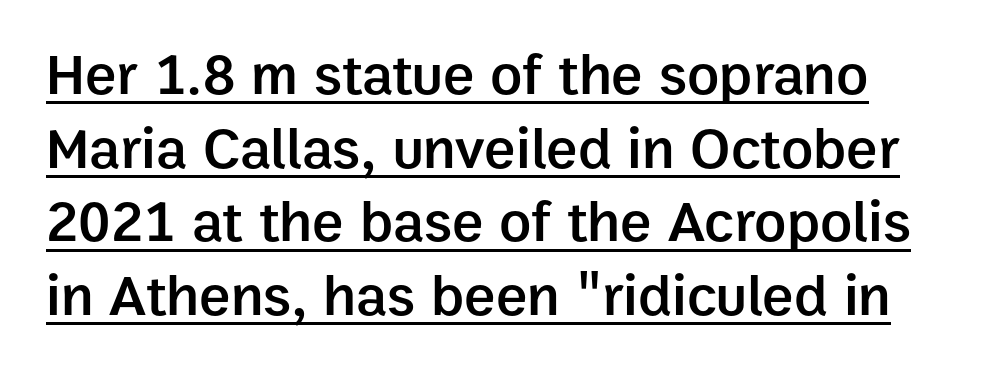
Q: Is the text bold? A: Semi-bold.
Q: Is the text italic (slanted)? A: No, it is upright.
Q: Is the typeface a serif or a sans-serif typeface? A: Sans-serif.
Q: Is the text underlined? A: Yes.
Q: Is the spacing between letters normal or unusually wide? A: Normal.
Q: Is the spacing between lines tight, normal or loose? A: Normal.
Q: Width (condensed, normal, or wide)? A: Normal.
Q: Stroke contrast? A: Low.
Q: x-height? A: Medium.
Q: Monospaced? A: No.
